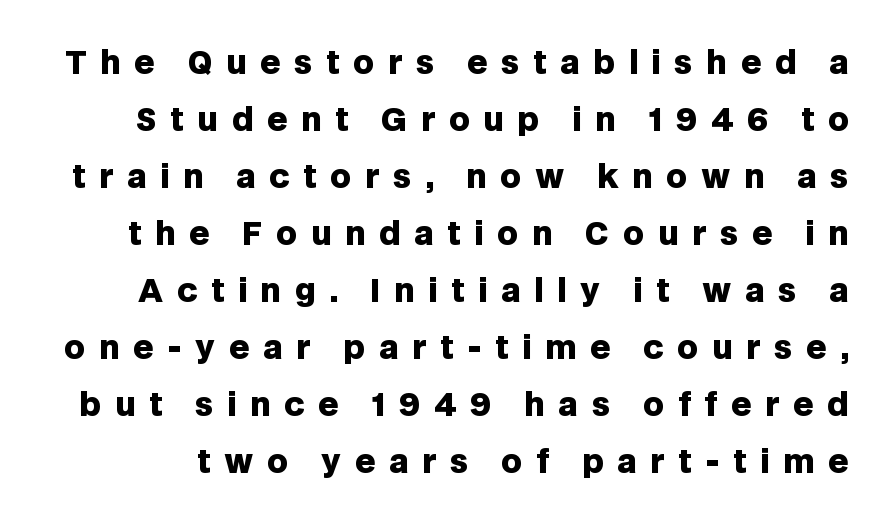
{"serif": "no", "italic": "no", "bold": "yes", "weight": "heavy", "width": "normal", "stroke_contrast": "low", "x_height": "large", "monospaced": "no", "underline": "no", "line_spacing_ratio": 1.78, "letter_spacing": "wide", "letter_spacing_em": 0.42, "glyph_px": 32}
